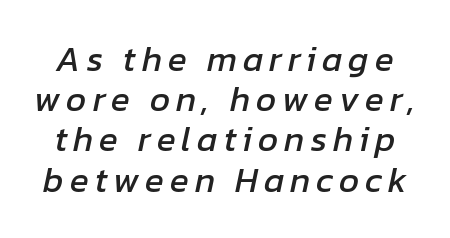
Each letter keeps its own natural width here, so spacing adapts to shape. A typesetter would mark this as italic. Nobody drew a line under any word here. Vertically, the passage feels compressed, each row crowding the next.
